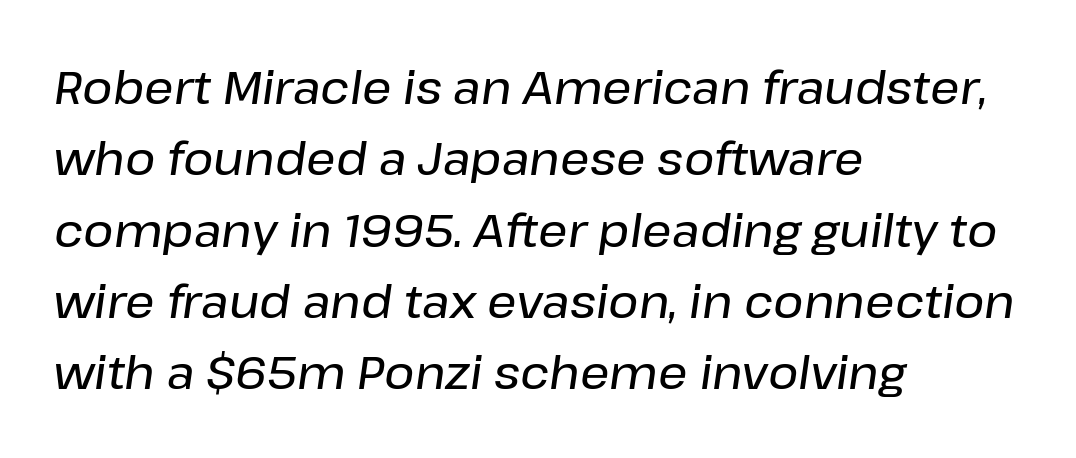
The image shows 46 px text type, italic (leaning right); set left-aligned, normal line spacing (1.55x), normal letter spacing, not underlined; low stroke contrast and a medium x-height.
